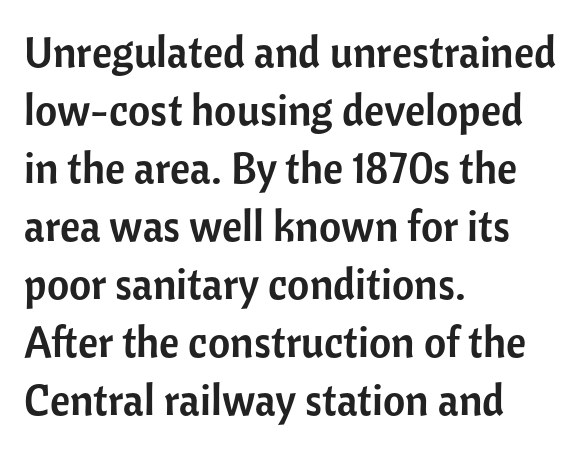
{"serif": "no", "italic": "no", "width": "normal", "stroke_contrast": "low", "x_height": "medium", "monospaced": "no", "underline": "no", "align": "left", "line_spacing": "normal", "line_spacing_ratio": 1.35, "letter_spacing": "normal", "letter_spacing_em": 0.0, "glyph_px": 43}
